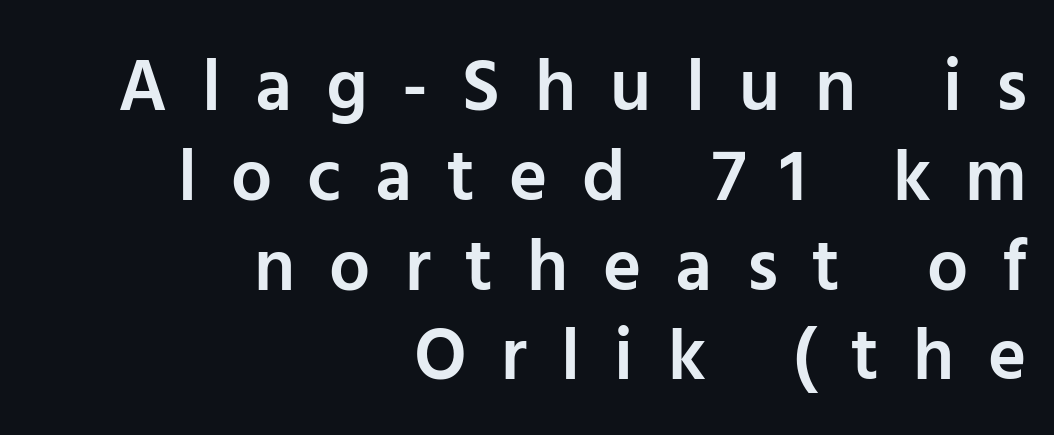
Q: Is the text bold? A: Semi-bold.
Q: Is the text italic (slanted)? A: No, it is upright.
Q: Is the typeface a serif or a sans-serif typeface? A: Sans-serif.
Q: Is the text underlined? A: No.
Q: How is the paragraph aligned? A: Right-aligned.
Q: Is the spacing between letters normal or unusually wide? A: Unusually wide.
Q: Width (condensed, normal, or wide)? A: Normal.
Q: Stroke contrast? A: Low.
Q: x-height? A: Medium.
Q: Monospaced? A: No.
